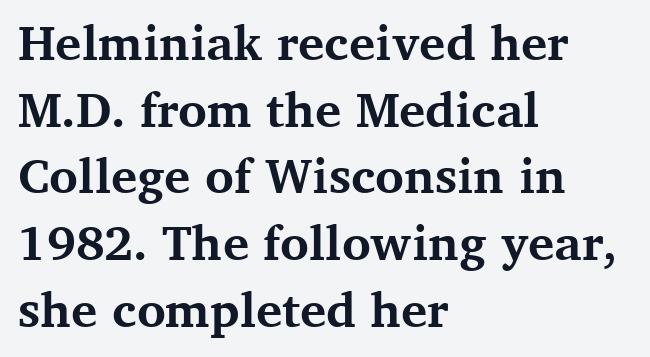
Q: Is the text bold? A: Yes.
Q: Is the text italic (slanted)? A: No, it is upright.
Q: Is the typeface a serif or a sans-serif typeface? A: Serif.
Q: Is the text underlined? A: No.
Q: How is the paragraph aligned? A: Left-aligned.
Q: Is the spacing between letters normal or unusually wide? A: Normal.
Q: Is the spacing between lines tight, normal or loose? A: Normal.
Q: Width (condensed, normal, or wide)? A: Normal.
Q: Stroke contrast? A: Medium.
Q: x-height? A: Medium.
Q: Monospaced? A: No.
